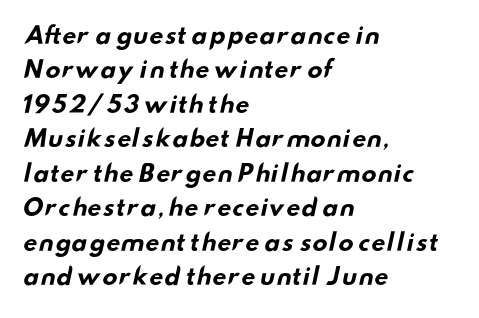
{"bold": "yes", "underline": "no", "align": "left", "line_spacing": "normal", "line_spacing_ratio": 1.5, "letter_spacing": "normal", "letter_spacing_em": 0.0, "glyph_px": 23}
